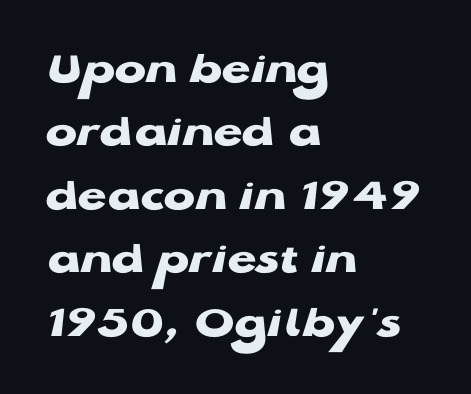
The face used here is proportionally spaced, like ordinary book or web type. The letters sit at their default tracking, neither squeezed nor spread. One glance says typical: line gaps are just what's usual. Each row of text sits above clean, open space. What weight is shown? A full bold with thick strokes. The paragraph shown leans on its left margin.
